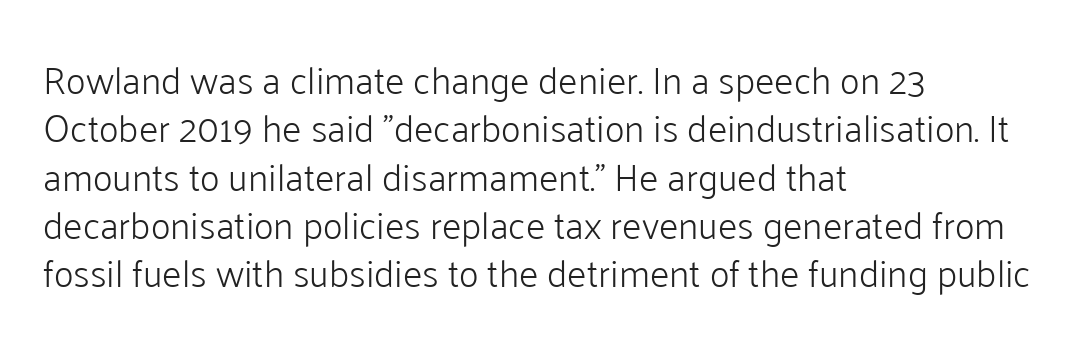
No extra ink here — the face is not bold. Italic? Not at all — the glyphs are vertical. Short note: letters normally spaced. Descenders hang freely into open space. The compositor pushed each line to the left boundary. The passage shown is typed in a proportional face where columns would drift.
